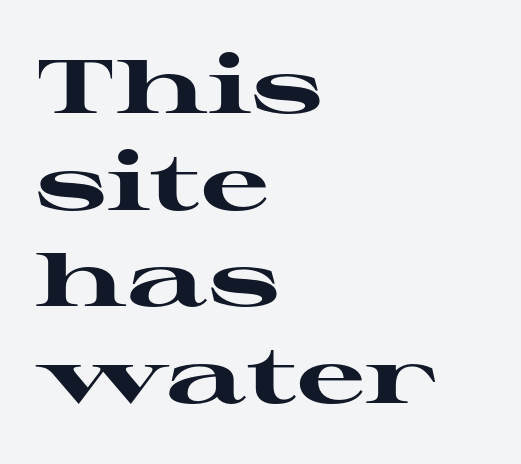
The letters carry serifs — small finishing strokes at the ends of their stems. Strokes here are thick enough to call this a true bold. Posture: straight, roman, zero tilt. The type is set solid horizontally, with unmodified tracking. The passage is arranged the way most books set body copy — flush left. Vertically, the passage feels balanced, rows spaced as you'd expect.
